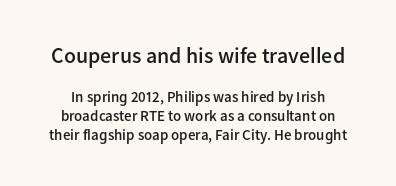
{"italic": "no", "bold": "semi", "underline": "no", "line_spacing": "normal", "line_spacing_ratio": 1.25, "letter_spacing": "normal", "letter_spacing_em": 0.0, "larger_block": "first", "size_ratio": 1.47, "glyph_px": 22}
